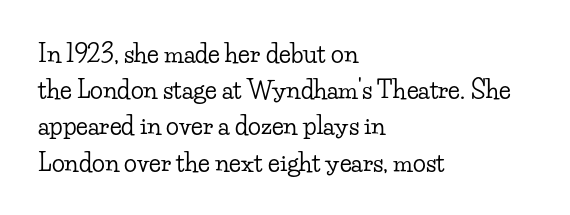
Q: Is the text italic (slanted)? A: No, it is upright.
Q: Is the text underlined? A: No.
Q: How is the paragraph aligned? A: Left-aligned.
Q: Is the spacing between letters normal or unusually wide? A: Normal.
Q: Is the spacing between lines tight, normal or loose? A: Normal.
